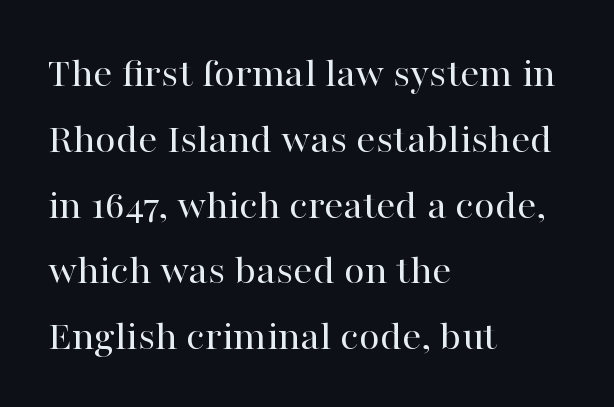
In terms of posture, this sample is upright. Letter spacing: default. Serif or sans? Serif — the stroke terminals have little feet. Horizontal alignment here is leftward, the default for most running prose. Character widths vary here, with narrow letters taking less room than wide ones.
